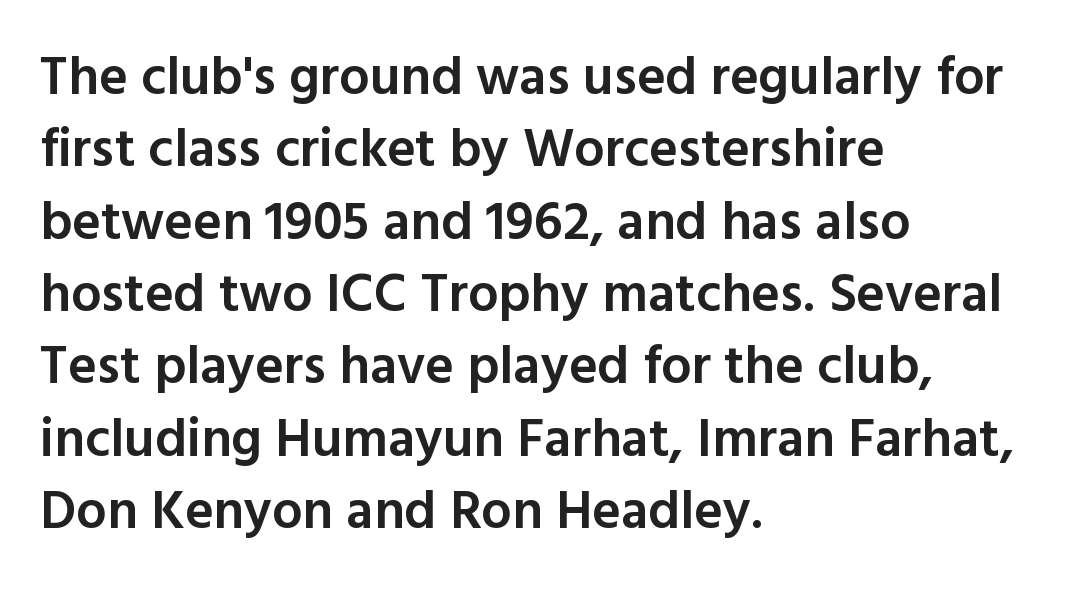
{"serif": "no", "italic": "no", "bold": "semi", "weight": "semibold", "width": "normal", "x_height": "medium", "monospaced": "no", "underline": "no", "align": "left", "line_spacing": "normal", "line_spacing_ratio": 1.34, "letter_spacing": "normal", "letter_spacing_em": 0.0, "glyph_px": 54}
